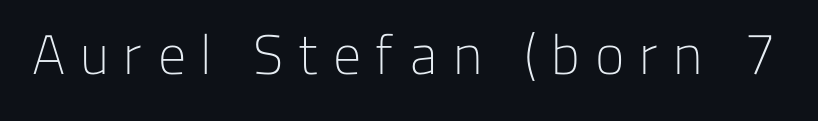
{"serif": "no", "italic": "no", "bold": "no", "weight": "light", "width": "normal", "stroke_contrast": "low", "x_height": "medium", "monospaced": "no", "underline": "no", "letter_spacing": "wide", "letter_spacing_em": 0.26, "glyph_px": 56}
